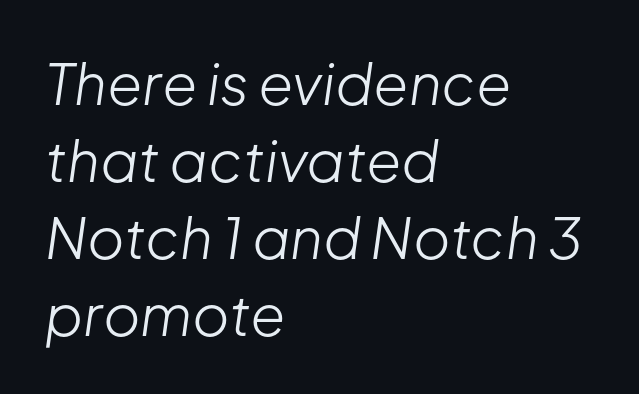
{"italic": "yes", "lean": "right", "slant_degrees": 8, "bold": "no", "weight": "light", "width": "normal", "stroke_contrast": "low", "x_height": "medium", "monospaced": "no", "underline": "no", "align": "left", "line_spacing": "normal", "line_spacing_ratio": 1.35, "letter_spacing": "normal", "letter_spacing_em": 0.0, "glyph_px": 57}
